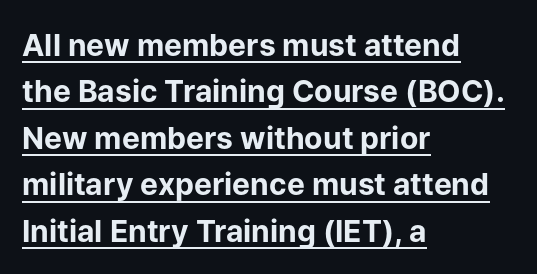
{"serif": "no", "italic": "no", "bold": "yes", "weight": "bold", "width": "normal", "stroke_contrast": "low", "x_height": "medium", "monospaced": "no", "underline": "yes", "align": "left", "line_spacing": "normal", "line_spacing_ratio": 1.55, "letter_spacing": "normal", "letter_spacing_em": 0.0, "glyph_px": 30}
